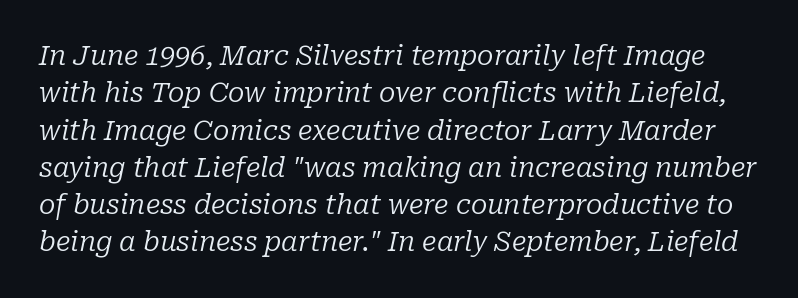
{"italic": "yes", "lean": "right", "slant_degrees": 10, "bold": "no", "underline": "no", "line_spacing": "normal", "line_spacing_ratio": 1.38, "letter_spacing": "normal", "letter_spacing_em": 0.0, "glyph_px": 27}
